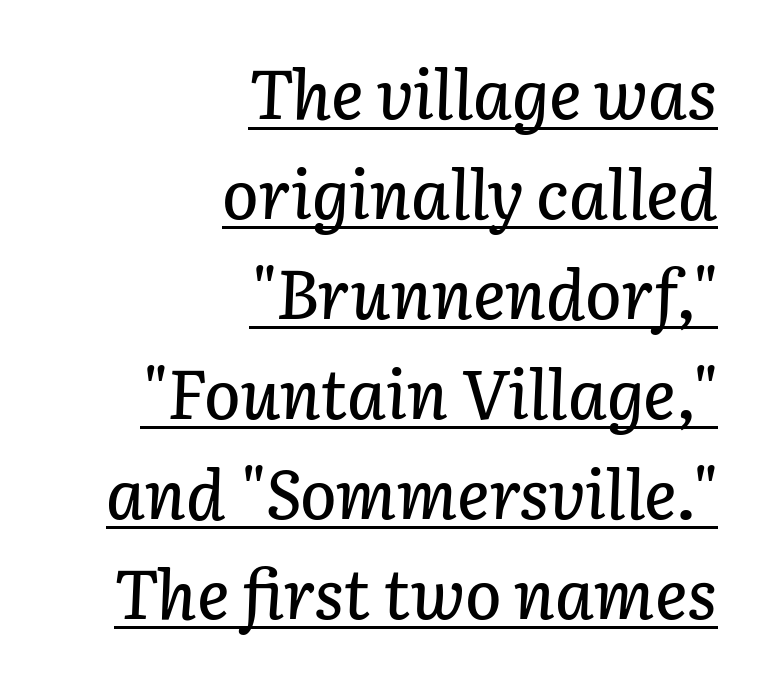
Q: Is the text italic (slanted)? A: Yes, it leans right by about 3 degrees.
Q: Is the text underlined? A: Yes.
Q: How is the paragraph aligned? A: Right-aligned.
Q: Is the spacing between letters normal or unusually wide? A: Normal.
Q: Is the spacing between lines tight, normal or loose? A: Normal.
Q: Width (condensed, normal, or wide)? A: Normal.
Q: Stroke contrast? A: Low.
Q: x-height? A: Medium.
Q: Monospaced? A: No.
